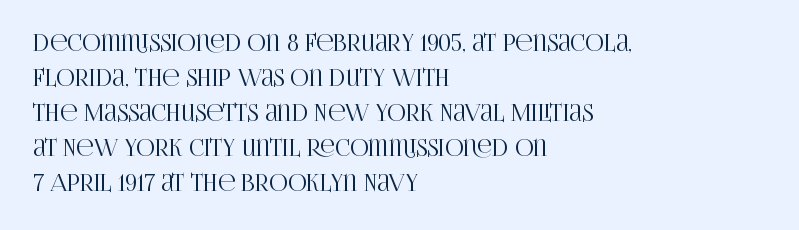
The image shows 23 px text type, upright; set left-aligned, normal line spacing (1.52x), normal letter spacing, not underlined.
